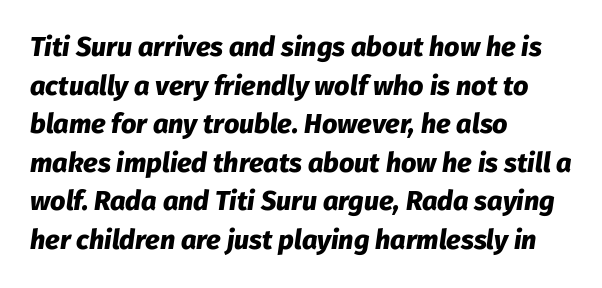
{"italic": "yes", "lean": "right", "slant_degrees": 8, "bold": "yes", "underline": "no", "align": "left", "line_spacing": "normal", "line_spacing_ratio": 1.43, "letter_spacing": "normal", "letter_spacing_em": 0.0, "glyph_px": 27}
